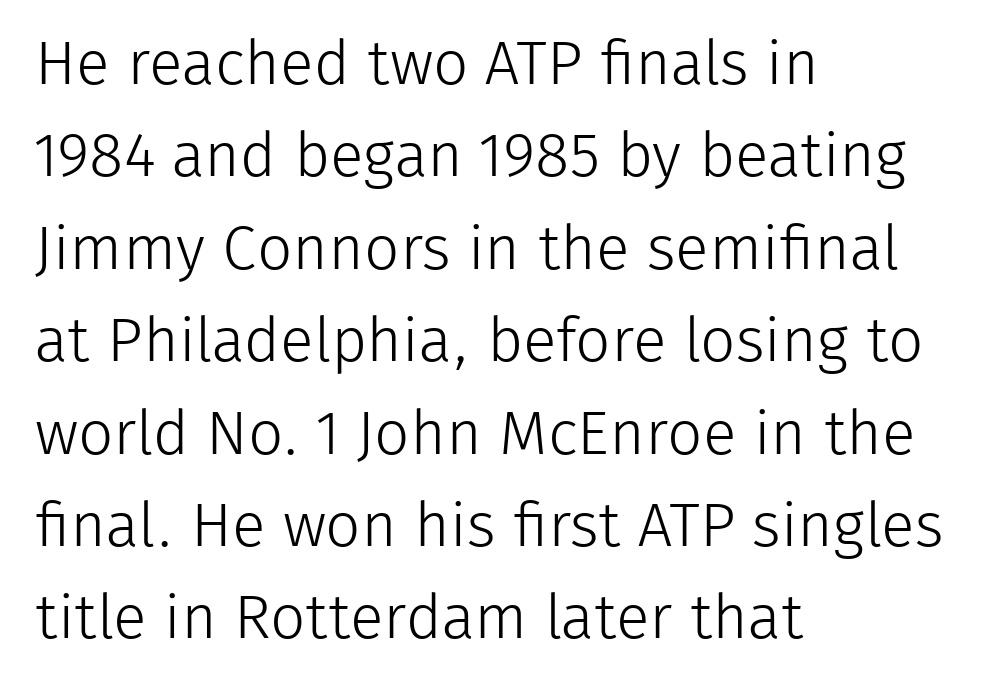
The image shows 62 px light sans-serif type, upright; set left-aligned, normal line spacing (1.49x), normal letter spacing, not underlined; low stroke contrast and a medium x-height.
